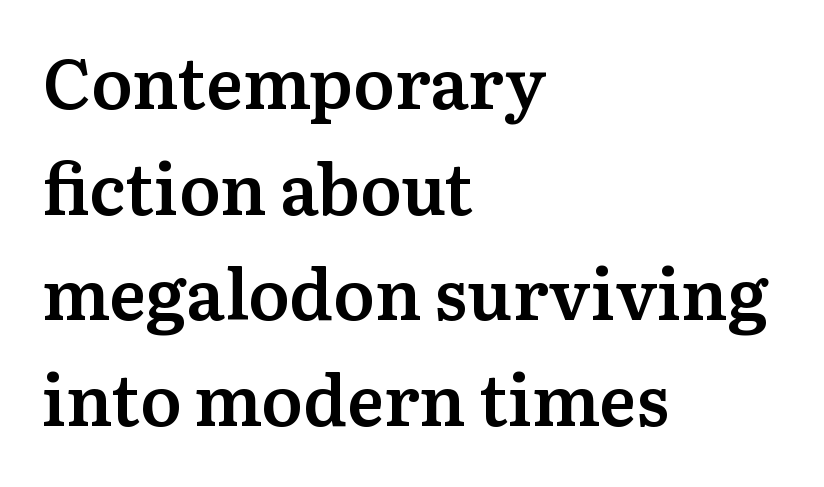
The image shows 70 px semibold serif type, upright; set left-aligned, normal line spacing (1.51x), normal letter spacing, not underlined; medium stroke contrast and a medium x-height.
